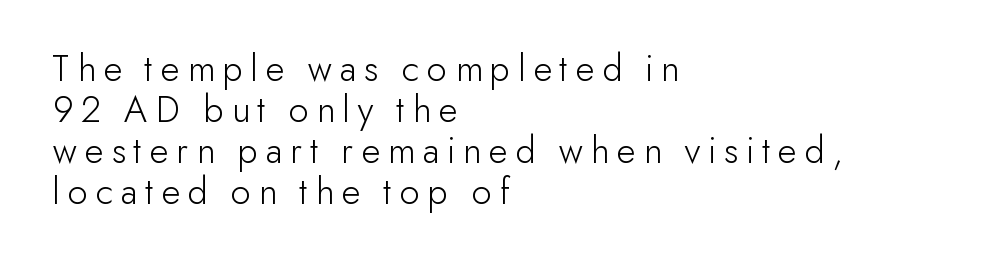
Q: Is the text bold? A: No.
Q: Is the text italic (slanted)? A: No, it is upright.
Q: Is the typeface a serif or a sans-serif typeface? A: Sans-serif.
Q: Is the text underlined? A: No.
Q: How is the paragraph aligned? A: Left-aligned.
Q: Is the spacing between letters normal or unusually wide? A: Unusually wide.
Q: Is the spacing between lines tight, normal or loose? A: Tight.
Q: Width (condensed, normal, or wide)? A: Normal.
Q: Stroke contrast? A: Low.
Q: x-height? A: Small.
Q: Monospaced? A: No.
